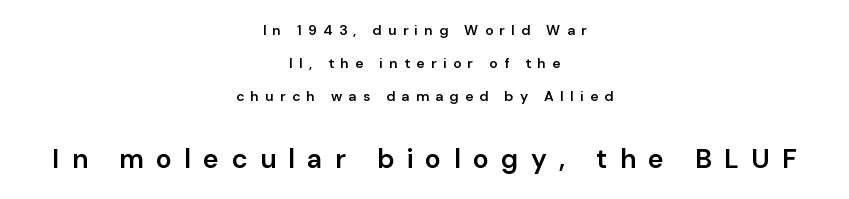
The image shows 27 px text type, upright; set centered, loose line spacing (2.35x), unusually wide letter spacing (+0.45 em), not underlined; the second (bottom) block is 1.93x larger.
